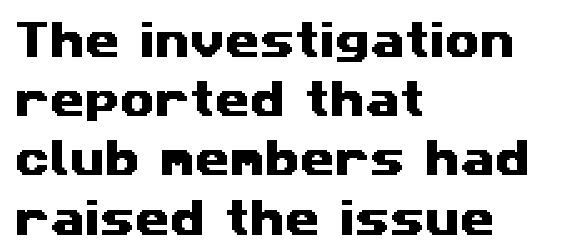
The image shows 40 px wide sans-serif type; set left-aligned, normal line spacing (1.48x), normal letter spacing, not underlined; medium stroke contrast and a medium x-height.
